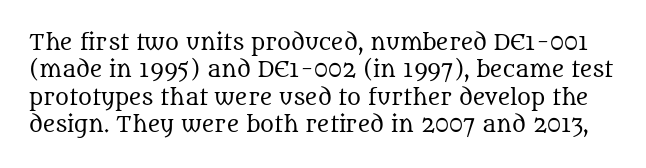
The font sits on the lighter half of the weight spectrum, regular included. Type without underlining. The horizontal fit of the characters is conventional and even. The type sits square on the baseline with zero lean. The lines sit at an ordinary, default distance from one another.
